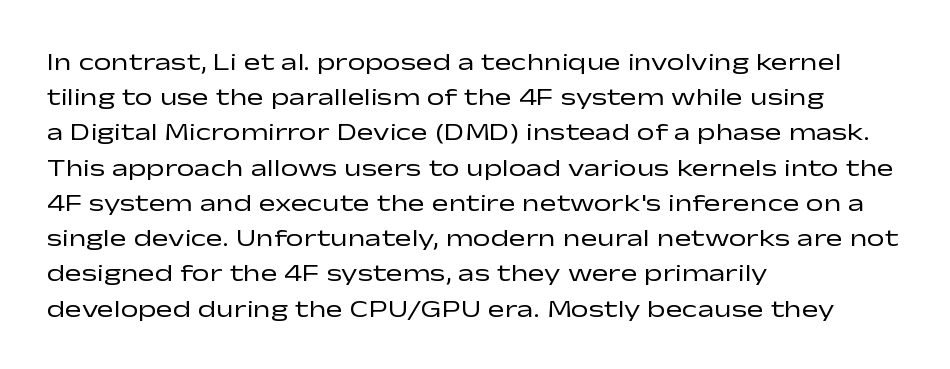
Q: Is the text bold? A: No.
Q: Is the text italic (slanted)? A: No, it is upright.
Q: Is the text underlined? A: No.
Q: How is the paragraph aligned? A: Left-aligned.
Q: Is the spacing between letters normal or unusually wide? A: Normal.
Q: Is the spacing between lines tight, normal or loose? A: Normal.
